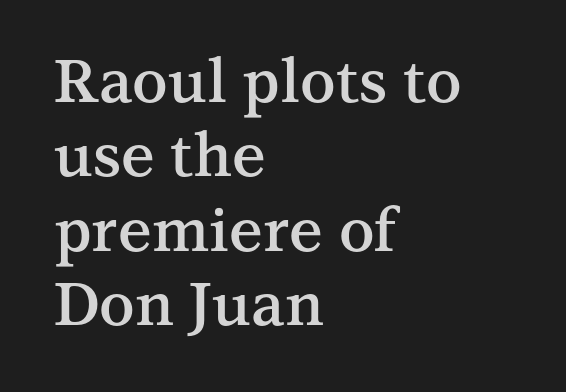
The image shows 60 px semibold serif type, upright; set left-aligned, line spacing 1.24x, normal letter spacing, not underlined; medium stroke contrast and a medium x-height.
